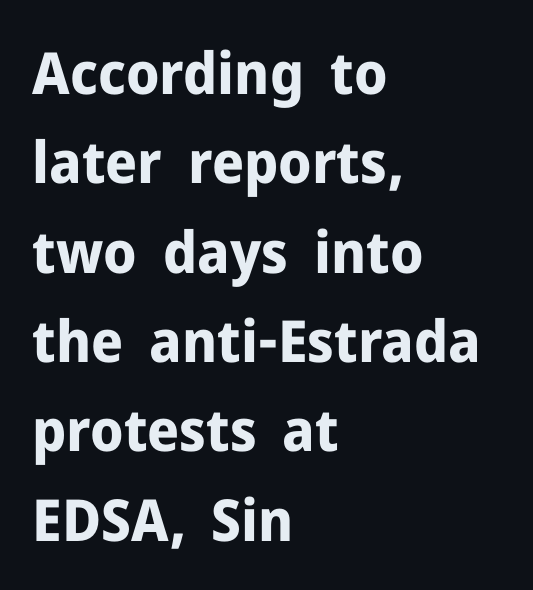
{"serif": "no", "italic": "no", "bold": "yes", "weight": "bold", "width": "normal", "stroke_contrast": "low", "x_height": "medium", "monospaced": "no", "underline": "no", "align": "left", "line_spacing": "normal", "line_spacing_ratio": 1.54, "letter_spacing": "normal", "letter_spacing_em": 0.0, "glyph_px": 58}
